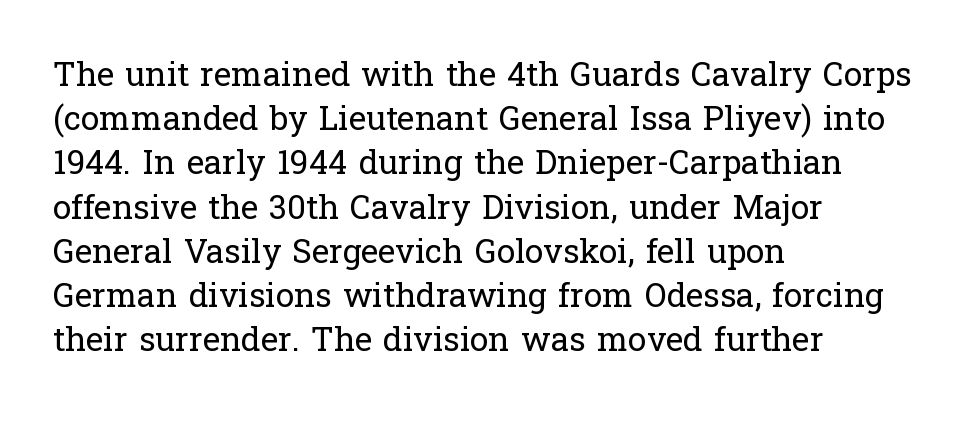
A roman cut, with each character standing at attention. Counters stay open thanks to moderate or lighter strokes. Caption: multi-line text, flush left, ragged right. Whoever set this chose a conventional vertical rhythm.
